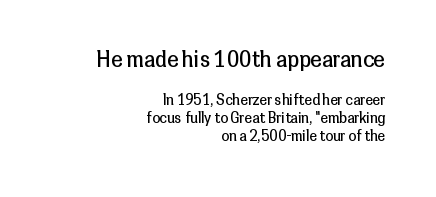
Q: Is the text bold? A: No.
Q: Is the text italic (slanted)? A: No, it is upright.
Q: Is the text underlined? A: No.
Q: How is the paragraph aligned? A: Right-aligned.
Q: Is the spacing between letters normal or unusually wide? A: Normal.
Q: Is the spacing between lines tight, normal or loose? A: Normal.
Q: Which block of text is set in a larger size, the first (top) or the second (bottom)? A: The first (top) one.
